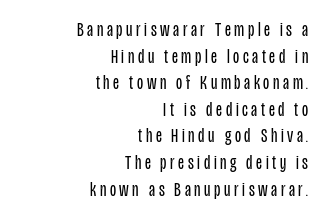
Check under the words: just untouched page. The typesetter chose a ragged-left arrangement here. A roman cut, with each character standing at attention. Compared with typical paragraphs, the rows here are spaced about the same. No heavy texture on the line: the type isn't bold.
